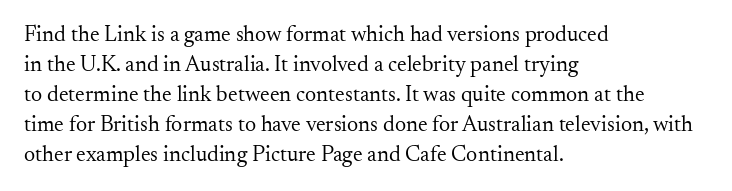
Reading down the column, the eye jumps a familiar distance to each next line. Left-aligned paragraph, ragged on the right. Check under the words: just untouched page. Nope, not italic — everything's standing straight.
